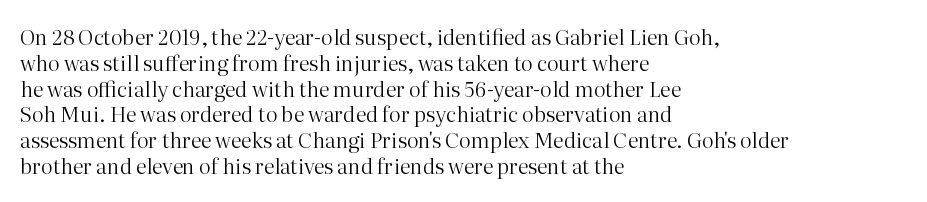
The image shows 21 px text type, upright; set left-aligned, line spacing 1.23x, normal letter spacing, not underlined.
